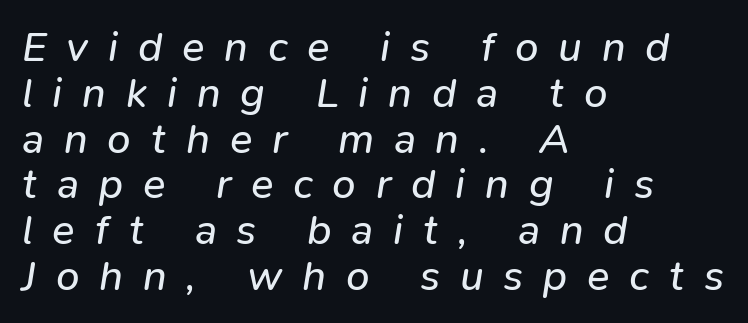
{"italic": "yes", "lean": "right", "slant_degrees": 9, "bold": "no", "weight": "regular", "width": "normal", "stroke_contrast": "low", "x_height": "medium", "monospaced": "no", "underline": "no", "align": "left", "line_spacing": "tight", "line_spacing_ratio": 1.09, "letter_spacing": "wide", "letter_spacing_em": 0.47, "glyph_px": 42}
